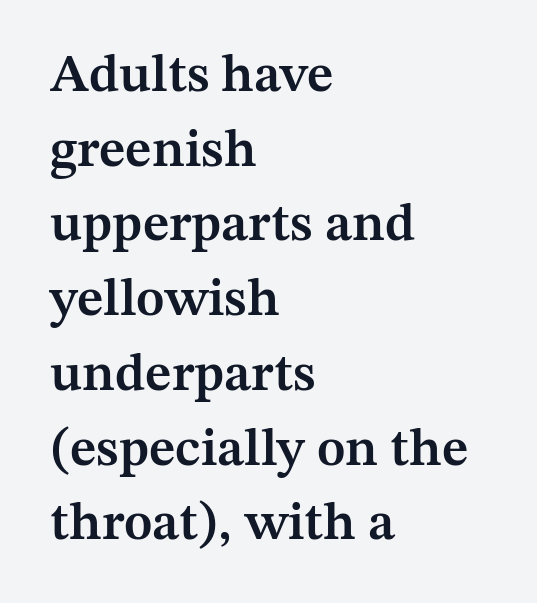
{"serif": "yes", "italic": "no", "bold": "semi", "weight": "semibold", "width": "normal", "stroke_contrast": "medium", "x_height": "medium", "monospaced": "no", "underline": "no", "align": "left", "line_spacing": "normal", "line_spacing_ratio": 1.41, "letter_spacing": "normal", "letter_spacing_em": 0.0, "glyph_px": 53}
